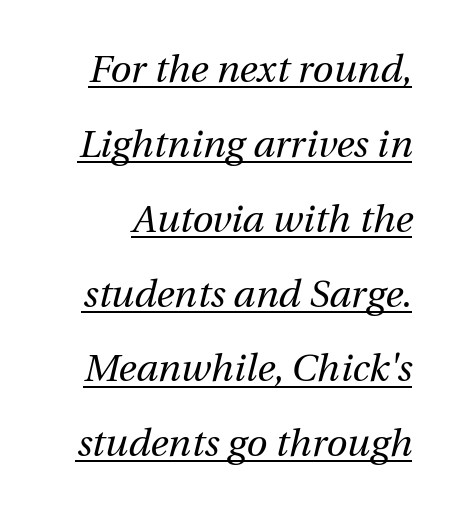
{"italic": "yes", "lean": "right", "slant_degrees": 13, "bold": "no", "weight": "regular", "width": "normal", "stroke_contrast": "medium", "x_height": "medium", "monospaced": "no", "underline": "yes", "line_spacing": "loose", "line_spacing_ratio": 1.97, "letter_spacing": "normal", "letter_spacing_em": 0.0, "glyph_px": 38}
